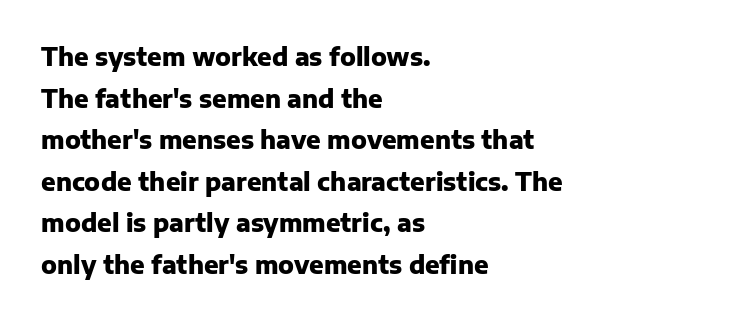
{"italic": "no", "bold": "yes", "underline": "no", "align": "left", "line_spacing_ratio": 1.73, "letter_spacing": "normal", "letter_spacing_em": 0.0, "glyph_px": 24}
